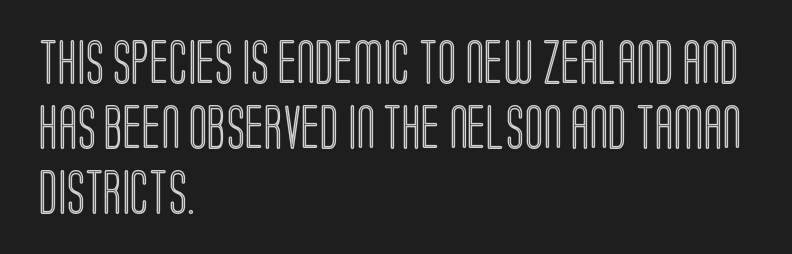
Q: Is the text italic (slanted)? A: No, it is upright.
Q: Is the text underlined? A: No.
Q: How is the paragraph aligned? A: Left-aligned.
Q: Is the spacing between letters normal or unusually wide? A: Normal.
Q: Is the spacing between lines tight, normal or loose? A: Normal.
Q: Width (condensed, normal, or wide)? A: Condensed.
Q: x-height? A: Large.
Q: Monospaced? A: No.
